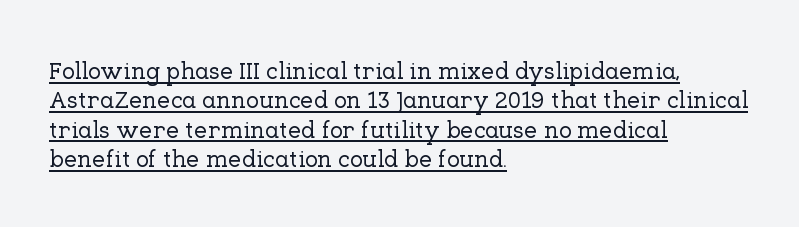
This sample uses plain, unmodified letter spacing. This rendering uses left alignment, leaving the right contour irregular. Designer's note — italics off, roman on. A typographer would call this underscored text.
